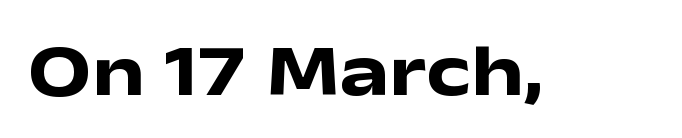
{"serif": "no", "italic": "no", "bold": "yes", "weight": "heavy", "width": "wide", "stroke_contrast": "low", "x_height": "medium", "monospaced": "no", "underline": "no", "letter_spacing": "normal", "letter_spacing_em": 0.0, "glyph_px": 74}
